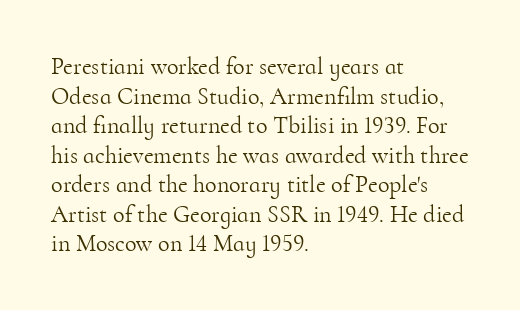
The image shows 24 px text type, upright; set left-aligned, line spacing 1.23x, normal letter spacing, not underlined.
